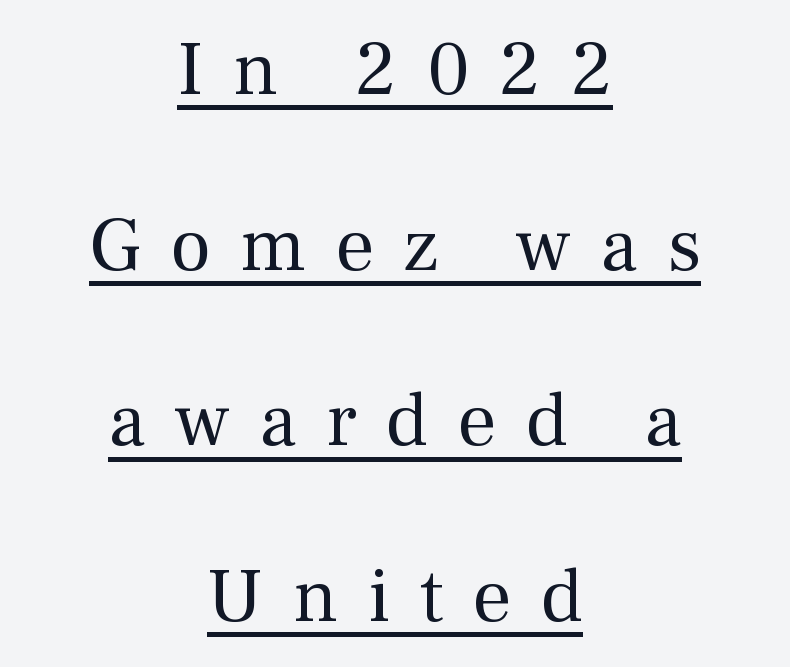
Looks like regular typesetting: each glyph gets only the width it needs. Each line of the rendering has a horizontal stroke beneath the glyphs. Old-style or modern, the face here clearly has serifs. Ordinary non-slanted type is in use. Weight: in the light-to-regular range.
